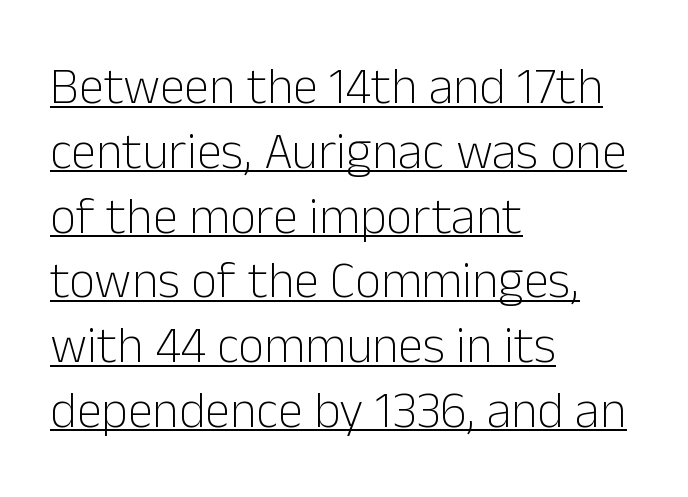
The image shows 51 px light sans-serif type, upright; set left-aligned, normal line spacing (1.27x), normal letter spacing, underlined; low stroke contrast and a medium x-height.
